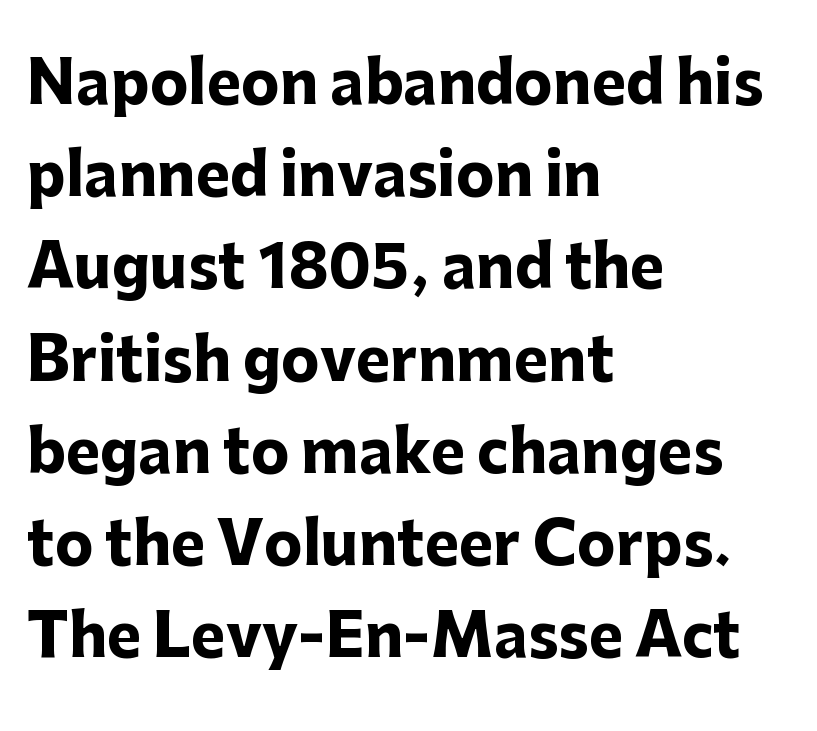
Q: Is the text bold? A: Yes.
Q: Is the text italic (slanted)? A: No, it is upright.
Q: Is the typeface a serif or a sans-serif typeface? A: Sans-serif.
Q: Is the text underlined? A: No.
Q: How is the paragraph aligned? A: Left-aligned.
Q: Is the spacing between letters normal or unusually wide? A: Normal.
Q: Is the spacing between lines tight, normal or loose? A: Normal.
Q: Width (condensed, normal, or wide)? A: Normal.
Q: Stroke contrast? A: Low.
Q: x-height? A: Medium.
Q: Monospaced? A: No.
